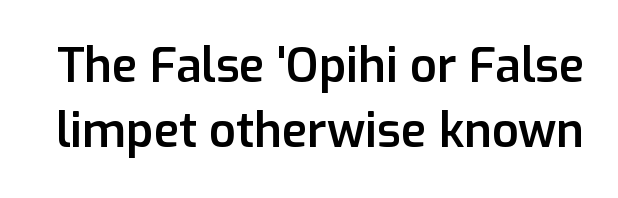
Q: Is the text bold? A: Semi-bold.
Q: Is the text italic (slanted)? A: No, it is upright.
Q: Is the typeface a serif or a sans-serif typeface? A: Sans-serif.
Q: Is the text underlined? A: No.
Q: Is the spacing between letters normal or unusually wide? A: Normal.
Q: Is the spacing between lines tight, normal or loose? A: Normal.
Q: Width (condensed, normal, or wide)? A: Normal.
Q: Stroke contrast? A: Low.
Q: x-height? A: Medium.
Q: Monospaced? A: No.
